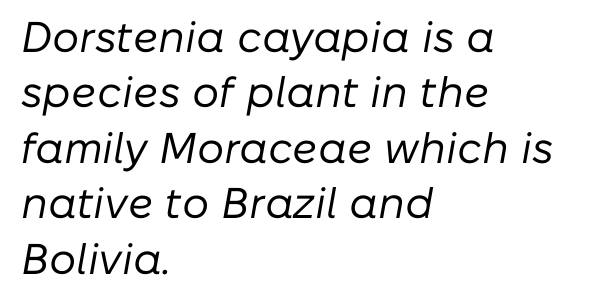
{"italic": "yes", "lean": "right", "slant_degrees": 10, "bold": "no", "weight": "regular", "width": "normal", "stroke_contrast": "low", "x_height": "medium", "monospaced": "no", "underline": "no", "align": "left", "line_spacing": "normal", "line_spacing_ratio": 1.29, "letter_spacing": "normal", "letter_spacing_em": 0.0, "glyph_px": 43}
